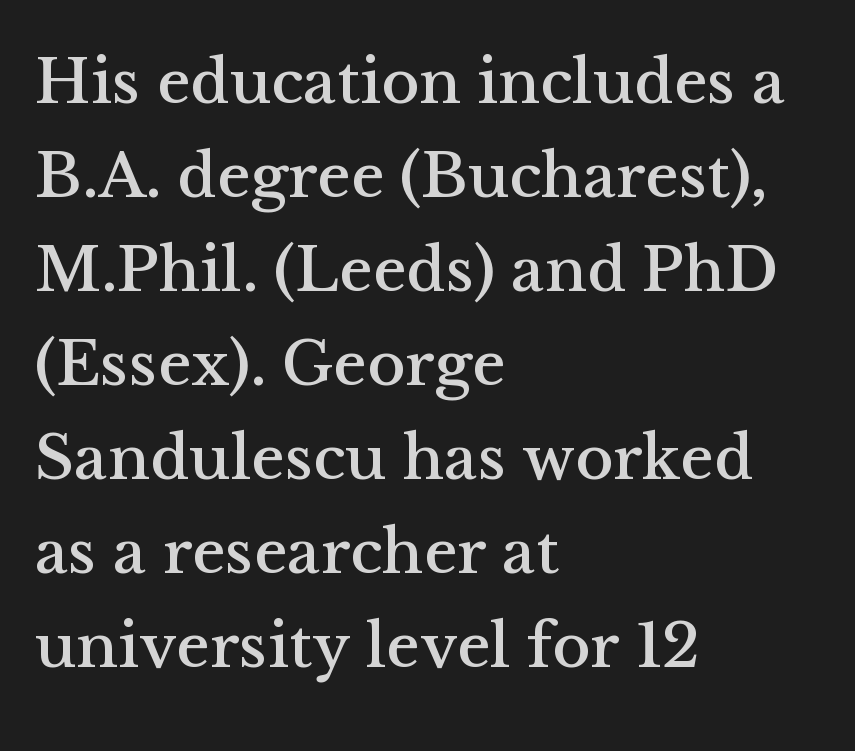
The image shows 64 px serif type, upright; set left-aligned, normal line spacing (1.47x), normal letter spacing, not underlined; medium stroke contrast and a medium x-height.
